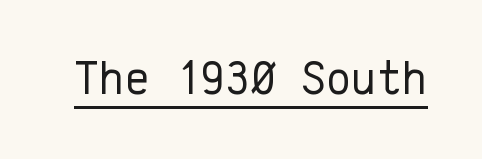
Notice how the stems are strictly vertical — no italics here. Stroke mass is kept to a normal reading level or below. Words appear dense and cohesive because spacing is normal. Check where the strokes stop: nothing finishes them off — pure sans.
